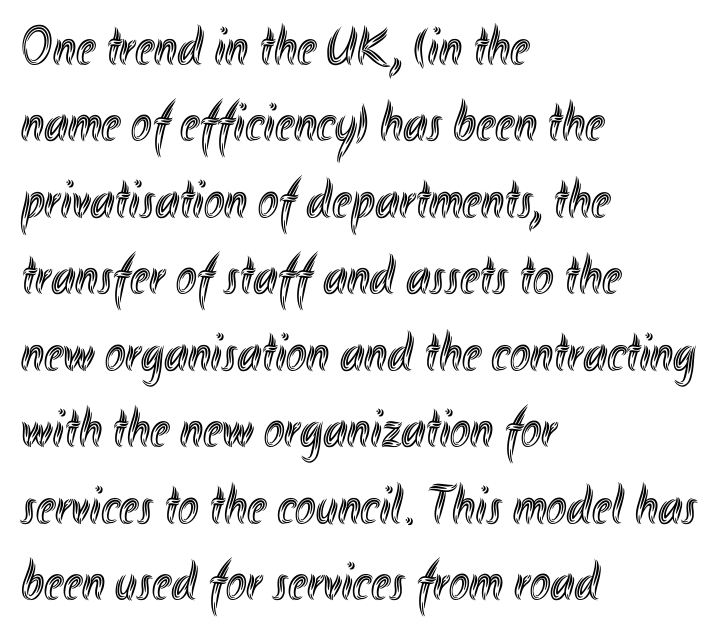
Here the designer chose a conventional face with non-uniform glyph widths. The specimen omits any rule beneath the text block's lines. You could call the tracking neutral — neither tight nor loose. The rendering uses a moderate line-height, typical for paragraphs. Casual observation: everything's shoved over to the left.
